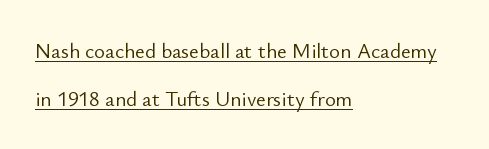
The typesetter chose a ragged-right arrangement here. It's the straight-up-and-down kind of type. A continuous stroke trails under the words, as in a hyperlink. Compared with typical body copy, the letter spacing here is the same.
